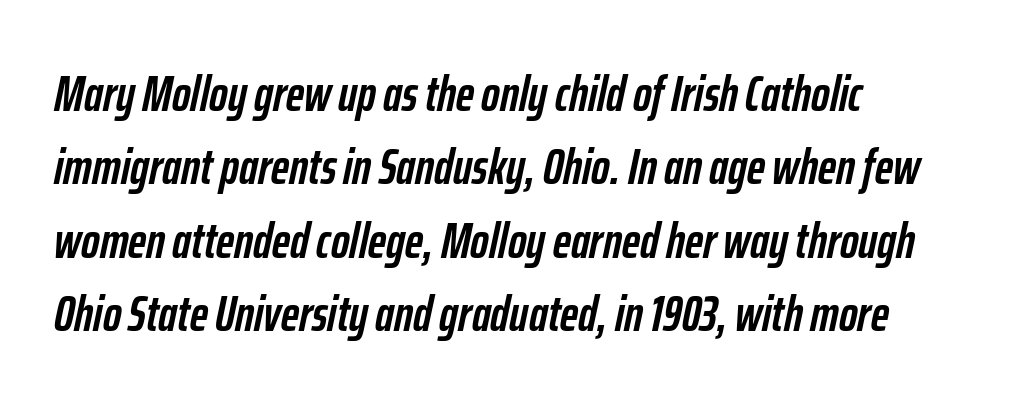
The image shows 50 px semibold, condensed type, italic (leaning right); set left-aligned, normal line spacing (1.47x), normal letter spacing, not underlined; low stroke contrast and a medium x-height.
